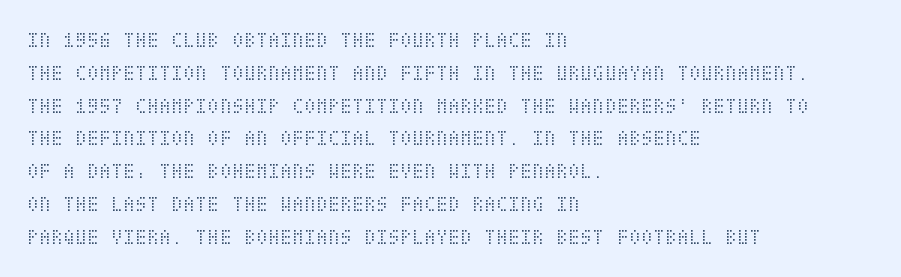
Descender tails drop into unmarked territory. Vertically, the passage feels balanced, rows spaced as you'd expect. The typesetter chose a ragged-right arrangement here. The typography opts for an upright posture over an oblique one. The rendering keeps characters at their native spacing. Stroke mass is kept to a normal reading level or below.
